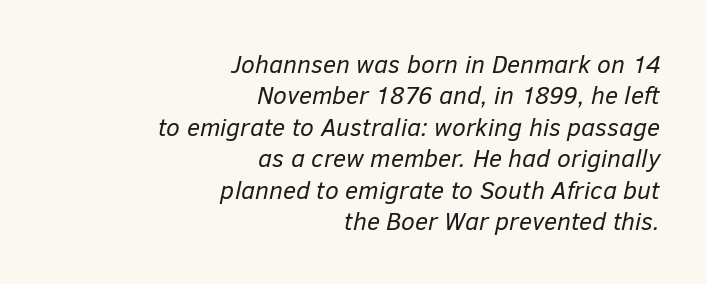
Q: Is the text bold? A: No.
Q: Is the text italic (slanted)? A: Yes, it leans right by about 12 degrees.
Q: Is the text underlined? A: No.
Q: How is the paragraph aligned? A: Right-aligned.
Q: Is the spacing between letters normal or unusually wide? A: Normal.
Q: Is the spacing between lines tight, normal or loose? A: Normal.
